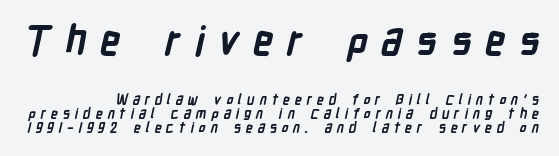
Q: Is the text bold? A: Yes.
Q: Is the typeface a serif or a sans-serif typeface? A: Sans-serif.
Q: Is the text underlined? A: No.
Q: Is the spacing between letters normal or unusually wide? A: Unusually wide.
Q: Is the spacing between lines tight, normal or loose? A: Tight.
Q: Which block of text is set in a larger size, the first (top) or the second (bottom)? A: The first (top) one.
Q: Width (condensed, normal, or wide)? A: Condensed.
Q: Stroke contrast? A: Low.
Q: x-height? A: Medium.
Q: Monospaced? A: No.
